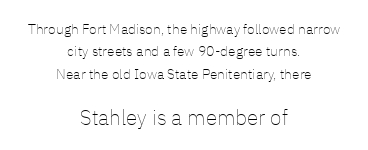
A student would call this center alignment; a typographer would say set centered. Each new line begins a customary step beneath the previous one. Think standard paragraph weight, or any step lighter than that. Just letters on the line, the space beneath them empty.
